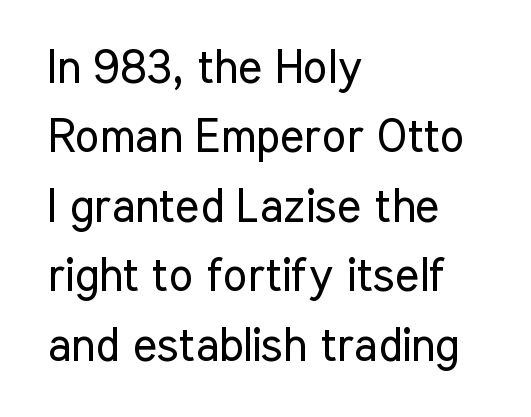
Q: Is the text bold? A: No.
Q: Is the text italic (slanted)? A: No, it is upright.
Q: Is the typeface a serif or a sans-serif typeface? A: Sans-serif.
Q: Is the text underlined? A: No.
Q: How is the paragraph aligned? A: Left-aligned.
Q: Is the spacing between letters normal or unusually wide? A: Normal.
Q: Is the spacing between lines tight, normal or loose? A: Normal.
Q: Width (condensed, normal, or wide)? A: Condensed.
Q: Stroke contrast? A: Low.
Q: x-height? A: Medium.
Q: Monospaced? A: No.
